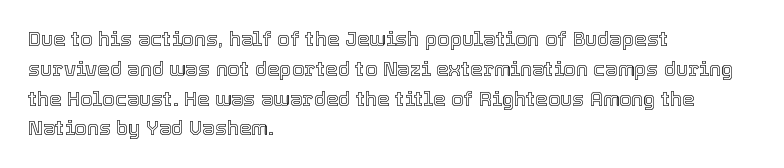
The image shows 20 px text type, upright; set left-aligned, normal line spacing (1.49x), normal letter spacing, not underlined.
